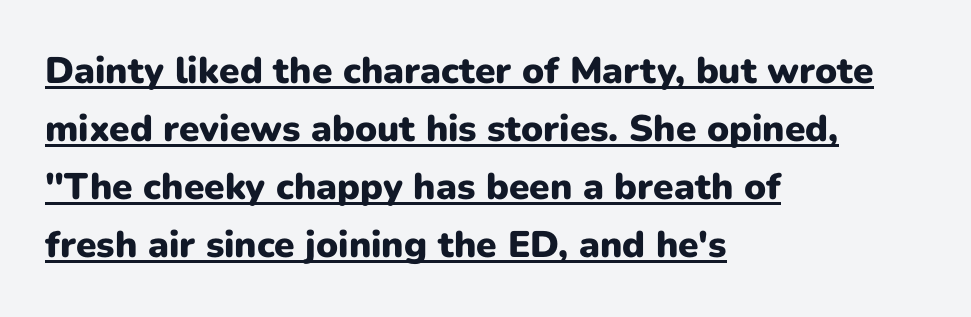
Q: Is the text bold? A: Yes.
Q: Is the text italic (slanted)? A: No, it is upright.
Q: Is the typeface a serif or a sans-serif typeface? A: Sans-serif.
Q: Is the text underlined? A: Yes.
Q: How is the paragraph aligned? A: Left-aligned.
Q: Is the spacing between letters normal or unusually wide? A: Normal.
Q: Is the spacing between lines tight, normal or loose? A: Normal.
Q: Width (condensed, normal, or wide)? A: Normal.
Q: Stroke contrast? A: Low.
Q: x-height? A: Medium.
Q: Monospaced? A: No.
